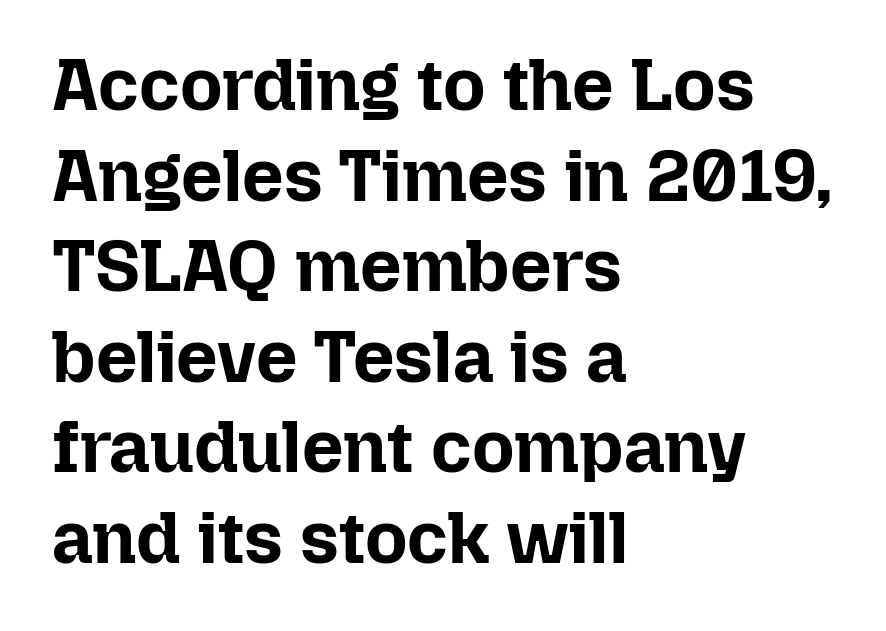
The image shows 73 px bold type, upright; set left-aligned, line spacing 1.24x, normal letter spacing, not underlined; low stroke contrast and a medium x-height.
